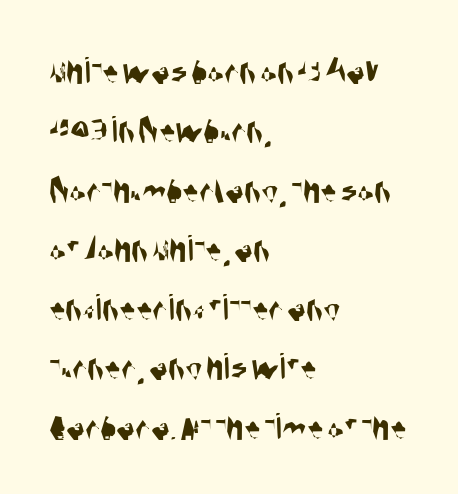
Nothing sits at the stroke ends, so this counts as sans-serif. A typesetter would call this zero additional tracking. The line-height multiplier appears to be the usual default. The passage shown is typed in a proportional face where columns would drift. The paragraph shown leans on its left margin.
